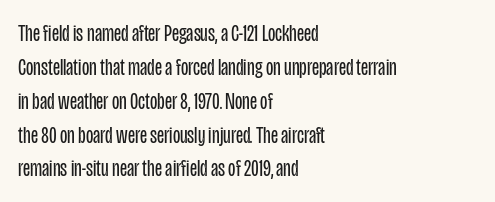
Decoration check: the copy has no underline. Teacher's note: observe the even left margin — that is flush-left alignment. Interline gaps are of average width in this sample. No chunkiness to these letters — they're not bold. These lines were composed using upright roman letters.
